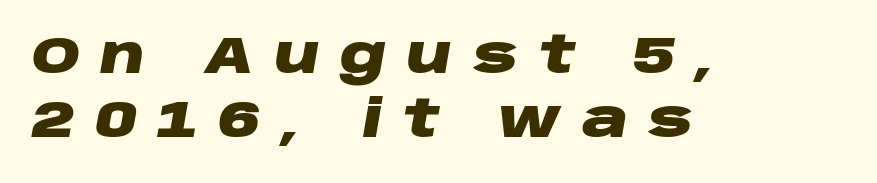
Q: Is the text bold? A: Yes.
Q: Is the text italic (slanted)? A: Yes, it leans right by about 10 degrees.
Q: Is the text underlined? A: No.
Q: How is the paragraph aligned? A: Left-aligned.
Q: Is the spacing between letters normal or unusually wide? A: Unusually wide.
Q: Is the spacing between lines tight, normal or loose? A: Normal.
Q: Width (condensed, normal, or wide)? A: Wide.
Q: Stroke contrast? A: Low.
Q: x-height? A: Large.
Q: Monospaced? A: No.
